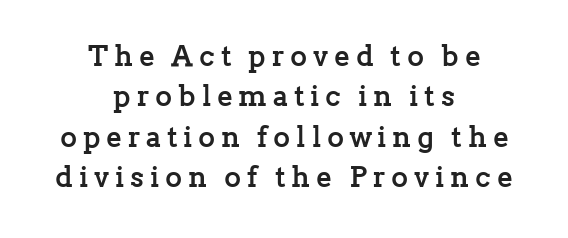
{"serif": "yes", "italic": "no", "bold": "yes", "weight": "semibold", "width": "normal", "stroke_contrast": "low", "x_height": "medium", "monospaced": "no", "underline": "no", "align": "center", "line_spacing": "normal", "line_spacing_ratio": 1.39, "letter_spacing": "wide", "letter_spacing_em": 0.2, "glyph_px": 29}
